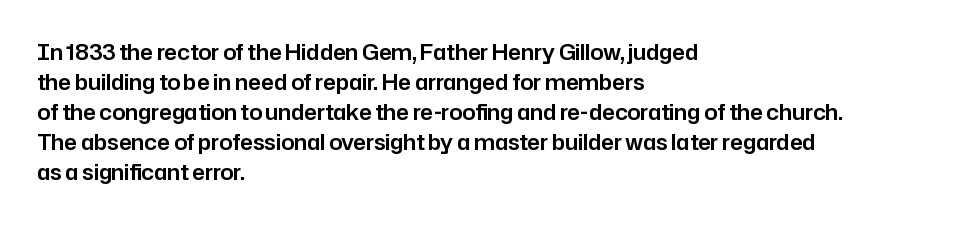
Q: Is the text italic (slanted)? A: No, it is upright.
Q: Is the text underlined? A: No.
Q: How is the paragraph aligned? A: Left-aligned.
Q: Is the spacing between letters normal or unusually wide? A: Normal.
Q: Is the spacing between lines tight, normal or loose? A: Normal.
